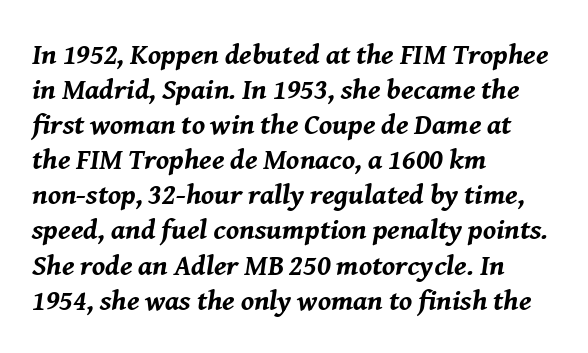
The image shows 29 px bold type, italic (leaning right); set left-aligned, line spacing 1.21x, normal letter spacing, not underlined; medium stroke contrast and a medium x-height.
